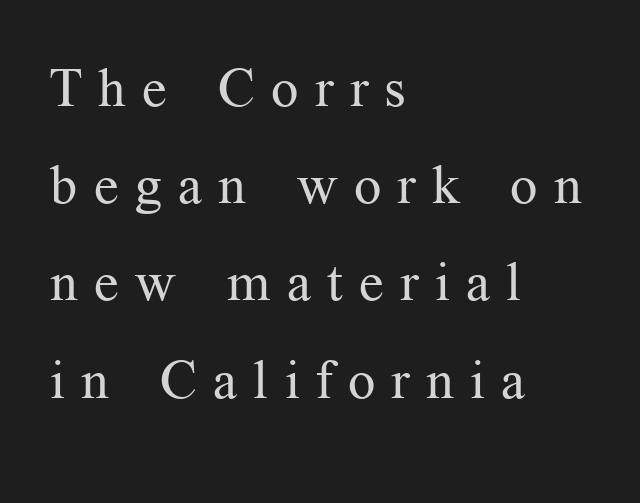
{"serif": "yes", "italic": "no", "bold": "no", "weight": "regular", "width": "normal", "stroke_contrast": "medium", "x_height": "medium", "monospaced": "no", "underline": "no", "align": "left", "line_spacing_ratio": 1.8, "letter_spacing": "wide", "letter_spacing_em": 0.3, "glyph_px": 54}
